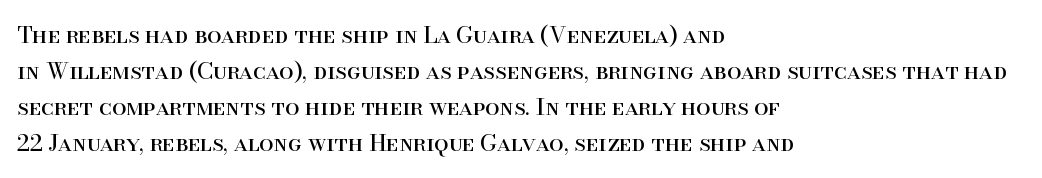
Q: Is the text bold? A: No.
Q: Is the text italic (slanted)? A: No, it is upright.
Q: Is the text underlined? A: No.
Q: How is the paragraph aligned? A: Left-aligned.
Q: Is the spacing between letters normal or unusually wide? A: Normal.
Q: Is the spacing between lines tight, normal or loose? A: Normal.
